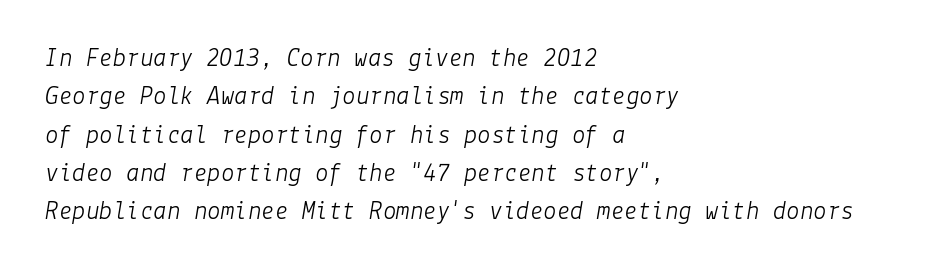
The image shows 27 px text type, italic (leaning right); set left-aligned, normal line spacing (1.42x), normal letter spacing, not underlined.
